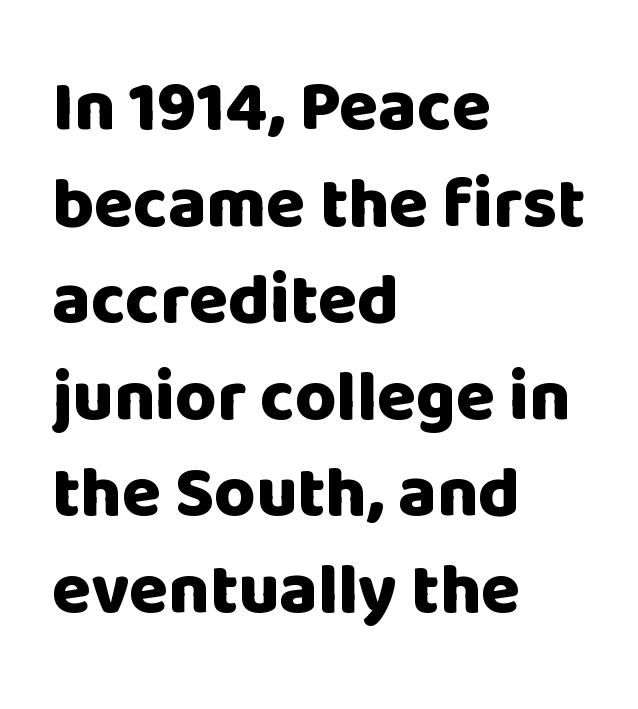
This is the regular roman posture of the typeface. Look at the bottom of the vertical strokes: they stop flat, with no serifs. Is this a fixed-width face? No — the glyphs have proportional, varying widths. In CSS terms this would be text-align: left. Vertical spacing — default.
